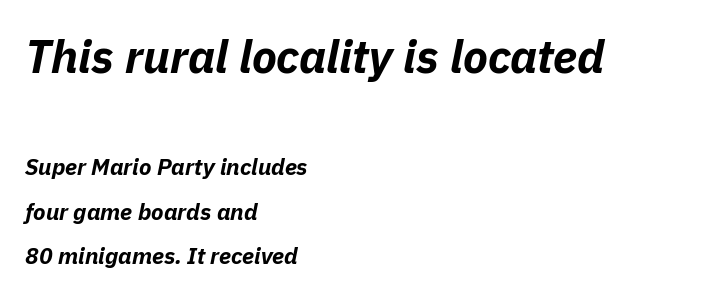
{"italic": "yes", "lean": "right", "slant_degrees": 11, "bold": "yes", "weight": "bold", "width": "normal", "stroke_contrast": "low", "x_height": "medium", "monospaced": "no", "underline": "no", "align": "left", "line_spacing": "loose", "line_spacing_ratio": 1.94, "letter_spacing": "normal", "letter_spacing_em": 0.0, "larger_block": "first", "size_ratio": 2.0, "glyph_px": 46}
